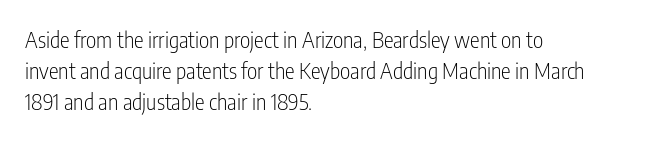
The image shows 22 px text type, upright; set left-aligned, normal line spacing (1.42x), normal letter spacing, not underlined.
